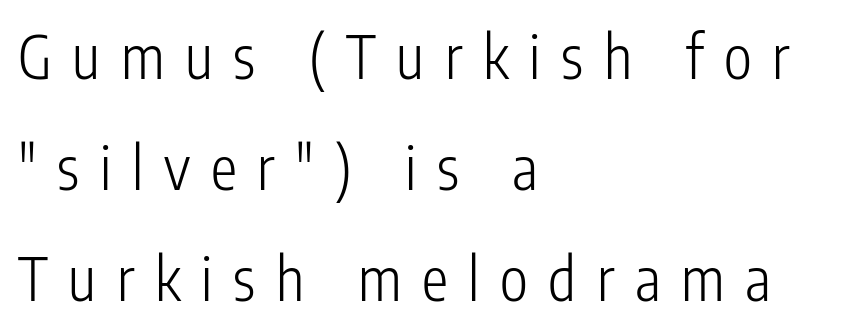
The image shows 59 px light, condensed sans-serif type, upright; set left-aligned, line spacing 1.88x, unusually wide letter spacing (+0.35 em), not underlined; low stroke contrast and a medium x-height.
